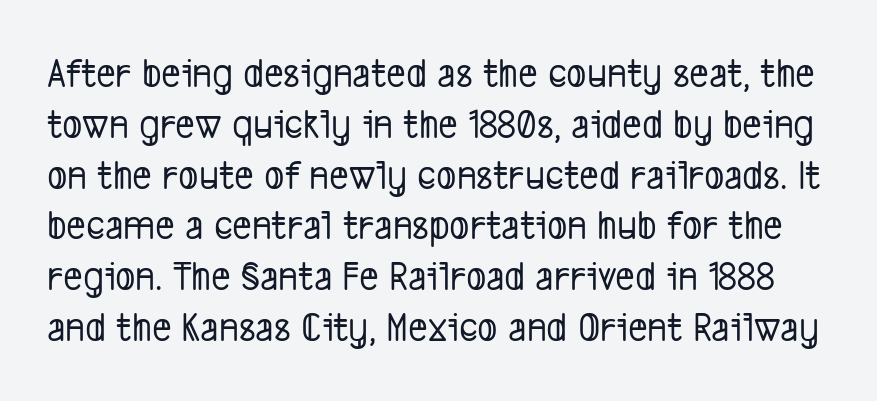
{"serif": "no", "width": "condensed", "stroke_contrast": "low", "x_height": "medium", "monospaced": "no", "underline": "no", "line_spacing_ratio": 1.21, "letter_spacing": "normal", "letter_spacing_em": 0.0, "glyph_px": 42}
